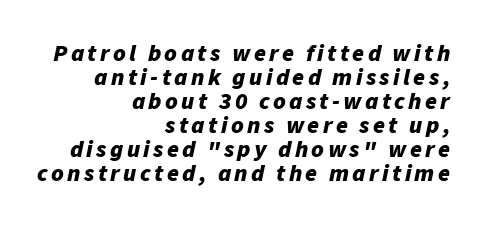
{"italic": "yes", "lean": "right", "slant_degrees": 11, "bold": "yes", "underline": "no", "align": "right", "line_spacing": "tight", "line_spacing_ratio": 1.0, "glyph_px": 24}
